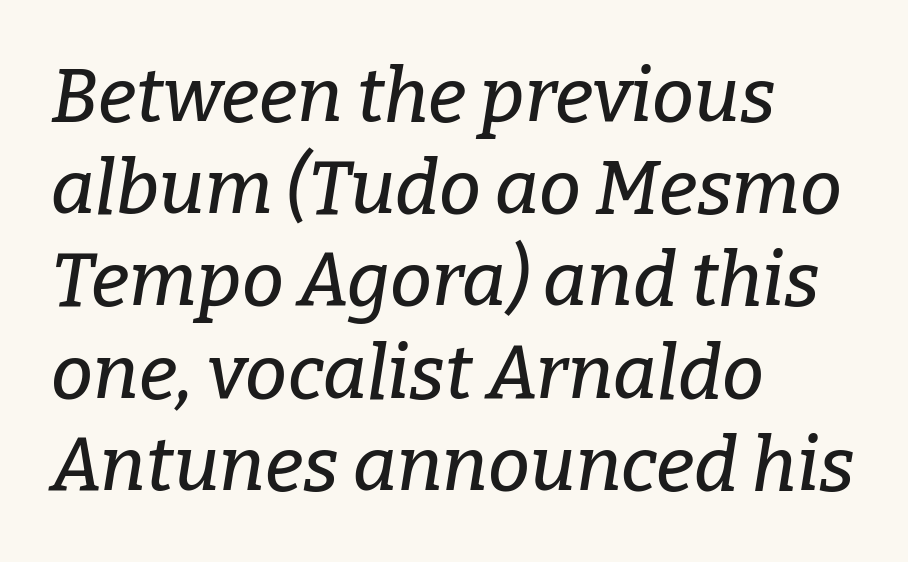
Lines of text with bare space underneath. The text was rendered using a seriffed face with decorative stroke endings. Where is the straight margin? On the left. How are the letters spaced? Ordinarily, with no added tracking. If you drew a line through each stem, it would be angled. Proportional: the letters do not fall into vertical columns.
